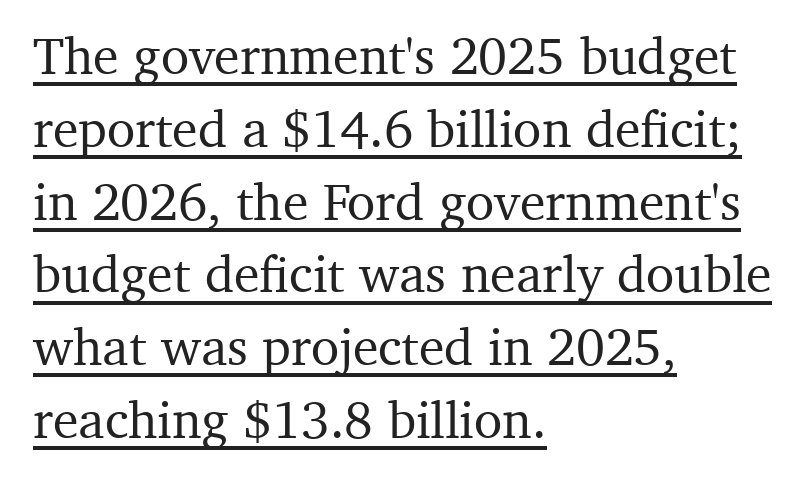
{"serif": "yes", "italic": "no", "width": "normal", "stroke_contrast": "medium", "x_height": "medium", "monospaced": "no", "underline": "yes", "align": "left", "line_spacing": "normal", "line_spacing_ratio": 1.4, "letter_spacing": "normal", "letter_spacing_em": 0.0, "glyph_px": 52}
